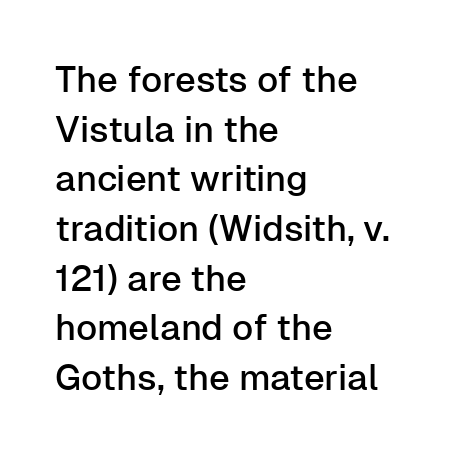
Font category for this specimen: sans-serif. What stands out about the letter spacing? Nothing — it is the standard amount. Proportional: the letters do not fall into vertical columns. The leading is moderate, giving the passage an even texture. The letters stand straight up with perfectly vertical stems.
